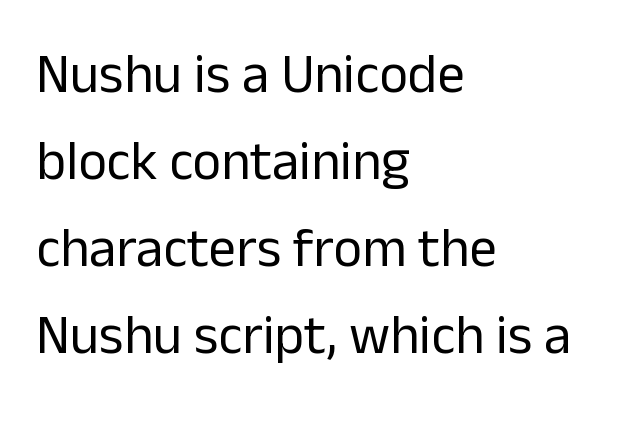
{"serif": "no", "italic": "no", "bold": "no", "weight": "regular", "width": "normal", "stroke_contrast": "low", "x_height": "medium", "monospaced": "no", "underline": "no", "align": "left", "line_spacing": "normal", "line_spacing_ratio": 1.58, "letter_spacing": "normal", "letter_spacing_em": 0.0, "glyph_px": 55}
